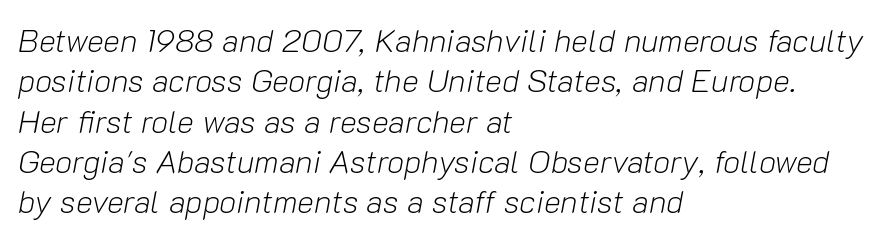
{"italic": "yes", "lean": "right", "slant_degrees": 10, "bold": "no", "weight": "light", "width": "normal", "stroke_contrast": "low", "x_height": "medium", "monospaced": "no", "underline": "no", "align": "left", "line_spacing": "normal", "line_spacing_ratio": 1.26, "letter_spacing": "normal", "letter_spacing_em": 0.0, "glyph_px": 32}
